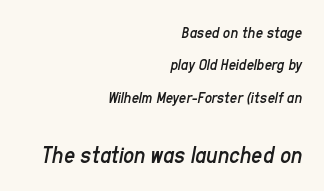
The passage shown begins with its smaller block and ends with its larger one. The rendering uses a large line-height, opening up the rows. The horizontal fit of the characters is conventional and even. Letters have the restrained weight of plain body copy at most. In CSS terms this would be text-align: right. Lines of text with bare space underneath.
